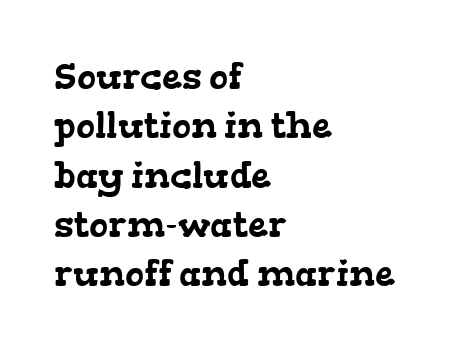
Q: Is the typeface a serif or a sans-serif typeface? A: Serif.
Q: Is the text underlined? A: No.
Q: How is the paragraph aligned? A: Left-aligned.
Q: Is the spacing between letters normal or unusually wide? A: Normal.
Q: Is the spacing between lines tight, normal or loose? A: Normal.
Q: Width (condensed, normal, or wide)? A: Wide.
Q: Stroke contrast? A: Low.
Q: x-height? A: Medium.
Q: Monospaced? A: No.
